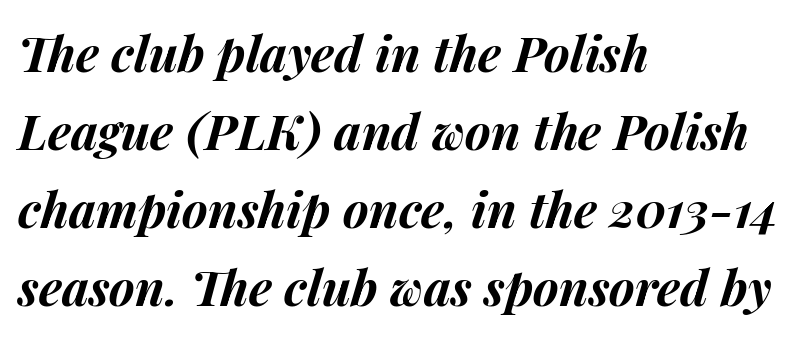
Q: Is the text bold? A: Yes.
Q: Is the text italic (slanted)? A: Yes, it leans right by about 14 degrees.
Q: Is the text underlined? A: No.
Q: How is the paragraph aligned? A: Left-aligned.
Q: Is the spacing between letters normal or unusually wide? A: Normal.
Q: Is the spacing between lines tight, normal or loose? A: Normal.
Q: Width (condensed, normal, or wide)? A: Normal.
Q: Stroke contrast? A: Medium.
Q: x-height? A: Medium.
Q: Monospaced? A: No.
